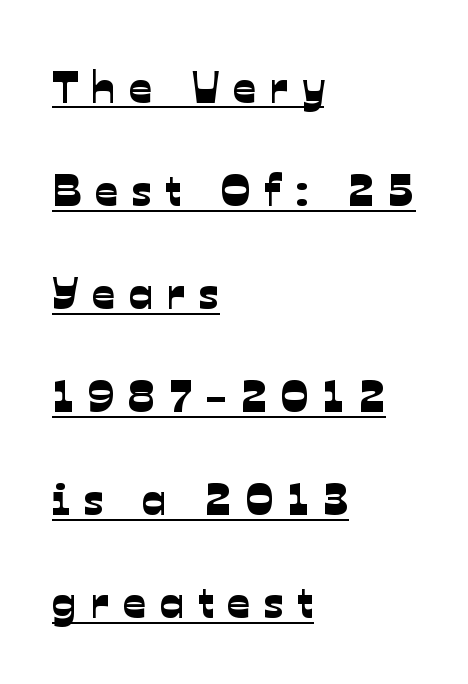
{"serif": "no", "width": "normal", "stroke_contrast": "low", "x_height": "medium", "monospaced": "no", "underline": "yes", "align": "left", "line_spacing": "loose", "line_spacing_ratio": 2.29, "letter_spacing": "wide", "letter_spacing_em": 0.3, "glyph_px": 45}
